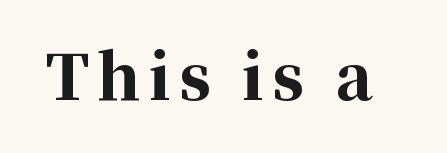
The image shows 62 px bold serif type, upright; set not underlined; high stroke contrast and a medium x-height.
